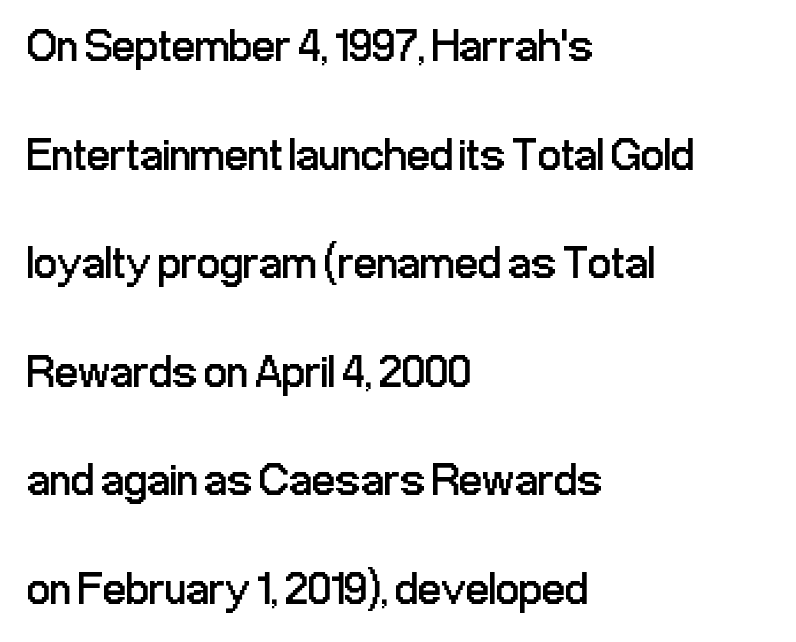
Glyph-to-glyph distance matches everyday printed text. The letters advance in unequal steps, a hallmark of proportional type. Serif or sans? Sans — the stroke terminals are bare. Each new line begins a long way beneath the previous one. Bold? No — there's no thickening of the strokes.
